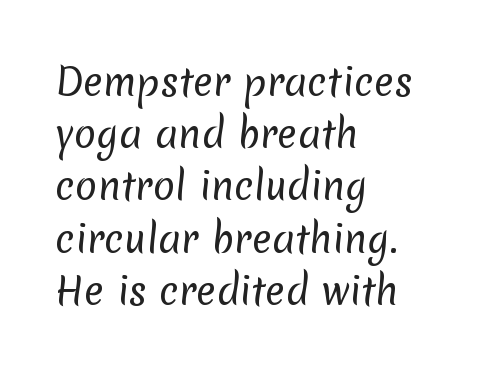
The image shows 37 px regular-weight sans-serif type; set left-aligned, normal line spacing (1.41x), normal letter spacing, not underlined; low stroke contrast and a medium x-height.
